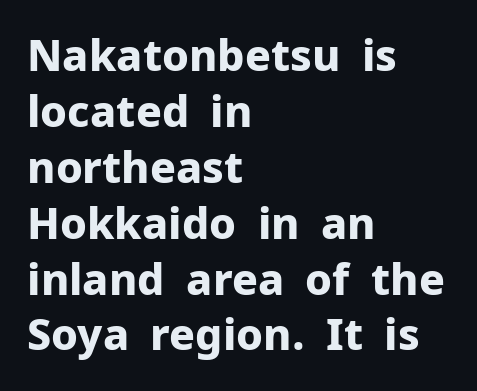
Nobody touched the tracking dial on this one. This is roman type, the default non-slanted kind. The vertical gap from one line to the next is medium. The passage is arranged the way most books set body copy — flush left. This sample has the flowing, uneven cadence of proportional lettering. What kind of face is this? One without serifs — a sans.
